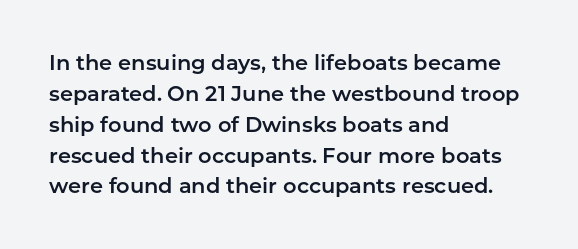
There is no visible air inserted between adjacent glyphs. Alignment: flush left. The words here are not underlined. The axis of the letterforms is exactly vertical. The designer left line spacing at the default.
